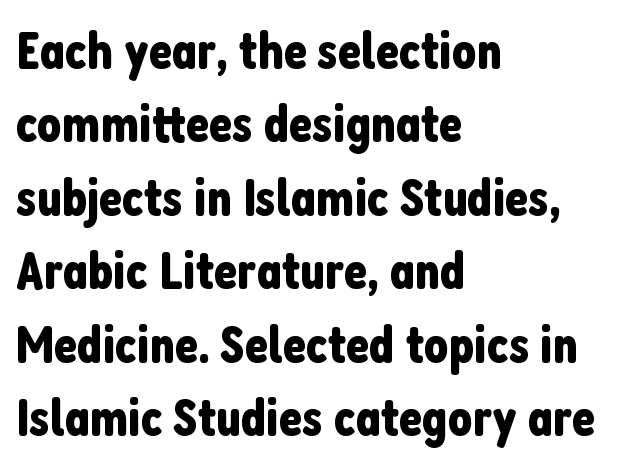
{"serif": "no", "italic": "no", "width": "condensed", "stroke_contrast": "low", "x_height": "medium", "monospaced": "no", "underline": "no", "align": "left", "line_spacing": "normal", "line_spacing_ratio": 1.36, "letter_spacing": "normal", "letter_spacing_em": 0.0, "glyph_px": 54}
